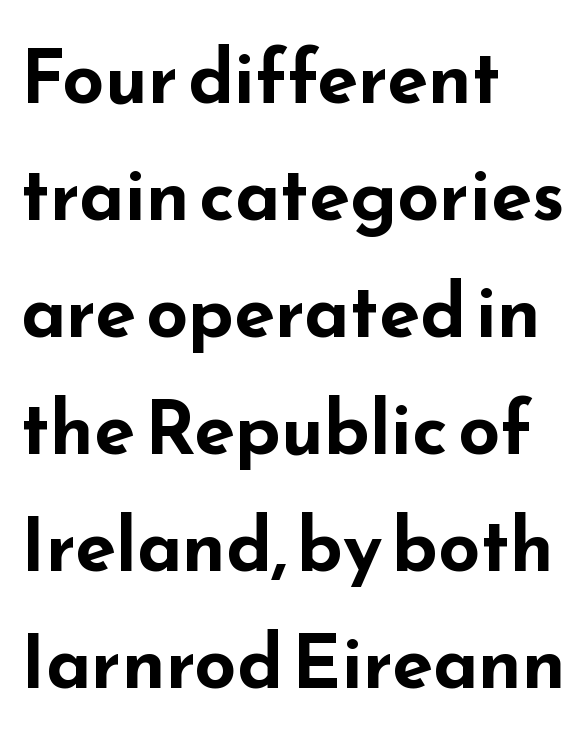
Letterform terminals end flat and unadorned throughout the passage. The letters are bold, with thick, heavy strokes. The lines sit at an ordinary, default distance from one another. A bare baseline throughout the passage. You could not count columns in this text — the font is proportionally spaced.
